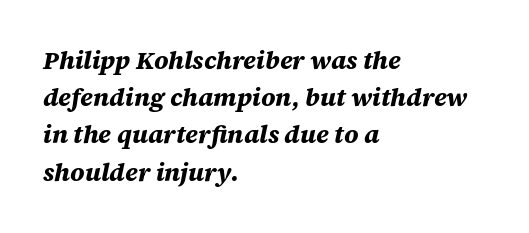
Q: Is the text bold? A: Yes.
Q: Is the text italic (slanted)? A: Yes, it leans right by about 12 degrees.
Q: Is the text underlined? A: No.
Q: How is the paragraph aligned? A: Left-aligned.
Q: Is the spacing between letters normal or unusually wide? A: Normal.
Q: Is the spacing between lines tight, normal or loose? A: Normal.
